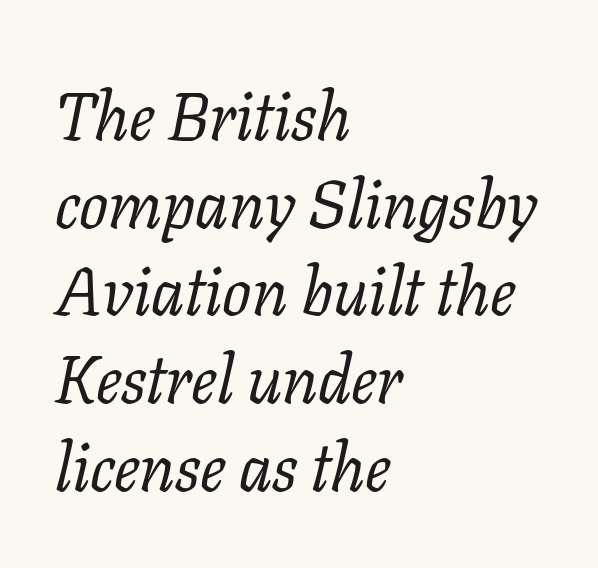
{"serif": "yes", "italic": "yes", "lean": "right", "slant_degrees": 11, "bold": "no", "weight": "regular", "width": "normal", "stroke_contrast": "low", "x_height": "medium", "monospaced": "no", "underline": "no", "align": "left", "line_spacing": "normal", "line_spacing_ratio": 1.29, "letter_spacing": "normal", "letter_spacing_em": 0.0, "glyph_px": 68}
